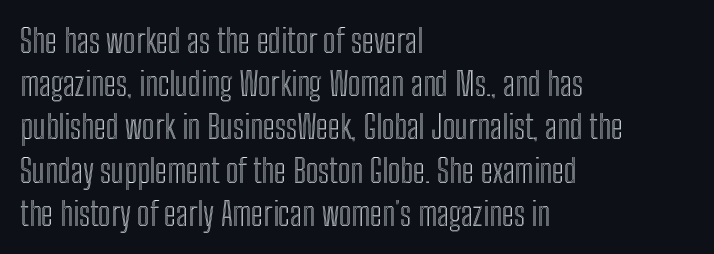
{"italic": "no", "width": "condensed", "x_height": "medium", "monospaced": "no", "underline": "no", "align": "left", "line_spacing": "normal", "line_spacing_ratio": 1.31, "letter_spacing": "normal", "letter_spacing_em": 0.0, "glyph_px": 33}
